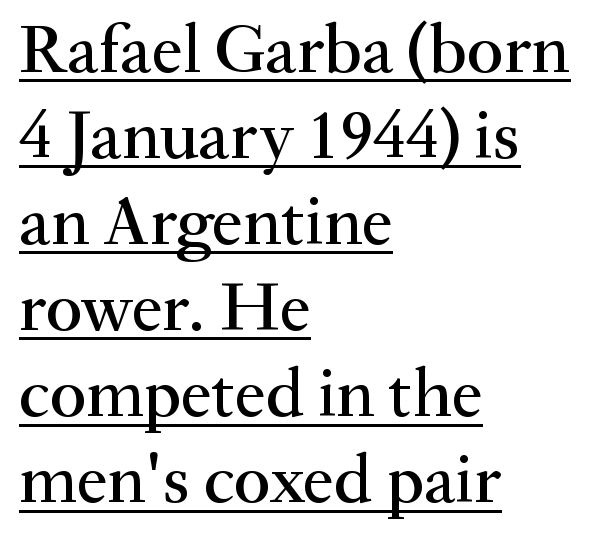
The image shows 70 px serif type, upright; set left-aligned, line spacing 1.23x, normal letter spacing, underlined; medium stroke contrast and a small x-height.
